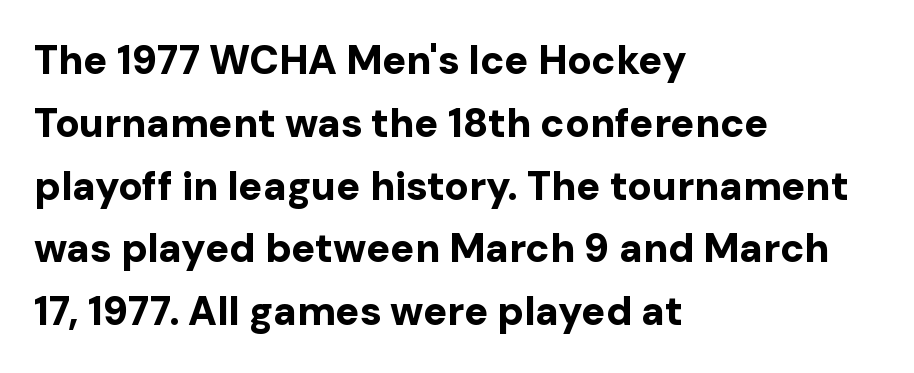
Q: Is the text bold? A: Yes.
Q: Is the text italic (slanted)? A: No, it is upright.
Q: Is the typeface a serif or a sans-serif typeface? A: Sans-serif.
Q: Is the text underlined? A: No.
Q: How is the paragraph aligned? A: Left-aligned.
Q: Is the spacing between letters normal or unusually wide? A: Normal.
Q: Is the spacing between lines tight, normal or loose? A: Normal.
Q: Width (condensed, normal, or wide)? A: Normal.
Q: Stroke contrast? A: Low.
Q: x-height? A: Medium.
Q: Monospaced? A: No.
